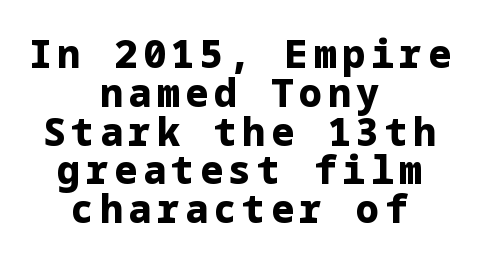
The image shows 38 px heavy sans-serif type, upright; set centered, tight line spacing (1.02x), not underlined; low stroke contrast and a medium x-height.
